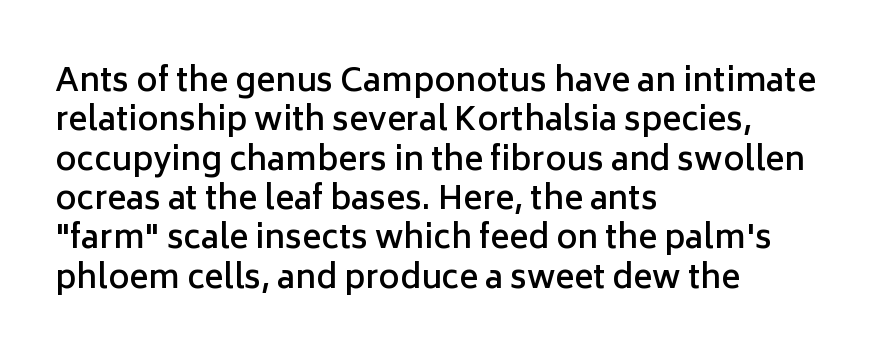
The image shows 32 px semibold sans-serif type, upright; set left-aligned, line spacing 1.23x, normal letter spacing, not underlined; low stroke contrast and a medium x-height.
